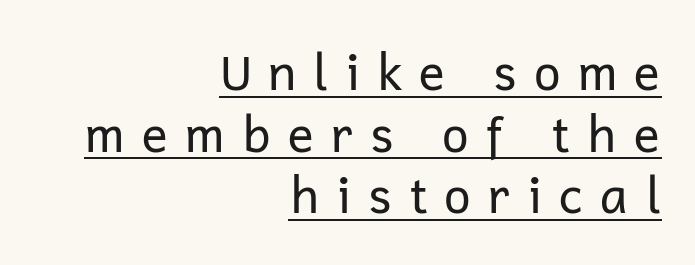
You can tell from the bare stems that sans-serif type was used. The letters stand straight up with perfectly vertical stems. Someone cranked the tracking dial way up on this one. Is there much room between lines? A standard amount, neither cramped nor airy. Does the copy run flush right? Yes — the right margin is perfectly even. In designer terms, the underline attribute is active on this setting.
